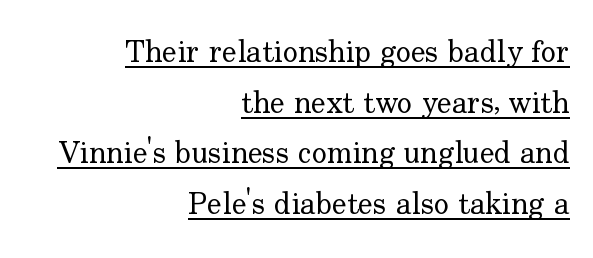
Q: Is the text bold? A: No.
Q: Is the text italic (slanted)? A: No, it is upright.
Q: Is the typeface a serif or a sans-serif typeface? A: Serif.
Q: Is the text underlined? A: Yes.
Q: How is the paragraph aligned? A: Right-aligned.
Q: Is the spacing between letters normal or unusually wide? A: Normal.
Q: Is the spacing between lines tight, normal or loose? A: Normal.
Q: Width (condensed, normal, or wide)? A: Normal.
Q: Stroke contrast? A: Low.
Q: x-height? A: Small.
Q: Monospaced? A: No.
